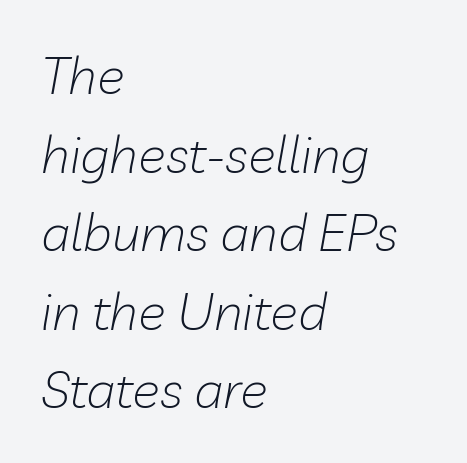
Does extra space separate the letters? No, they use regular spacing. A normal amount of white space separates one row of letters from the next. The font sits on the lighter half of the weight spectrum, regular included. Beneath every word, the page is bare. These lines are set flush left with a ragged right edge.
